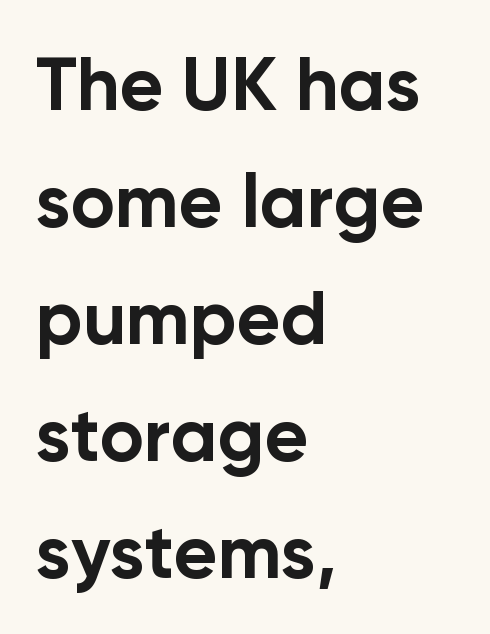
The image shows 75 px bold sans-serif type, upright; set left-aligned, normal line spacing (1.56x), normal letter spacing, not underlined; low stroke contrast and a medium x-height.
